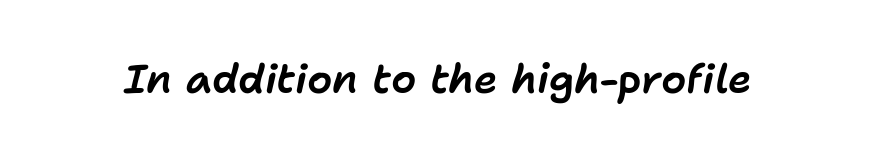
Q: Is the text italic (slanted)? A: Yes, it leans right by about 11 degrees.
Q: Is the text underlined? A: No.
Q: Is the spacing between letters normal or unusually wide? A: Normal.
Q: Width (condensed, normal, or wide)? A: Normal.
Q: Stroke contrast? A: Low.
Q: x-height? A: Medium.
Q: Monospaced? A: No.
